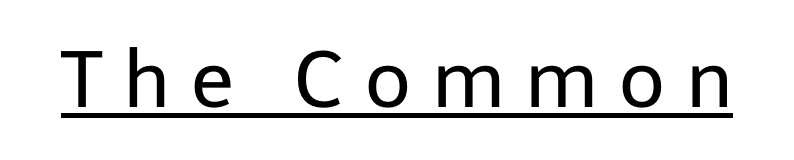
Q: Is the text bold? A: No.
Q: Is the text italic (slanted)? A: No, it is upright.
Q: Is the typeface a serif or a sans-serif typeface? A: Sans-serif.
Q: Is the text underlined? A: Yes.
Q: Is the spacing between letters normal or unusually wide? A: Unusually wide.
Q: Width (condensed, normal, or wide)? A: Normal.
Q: Stroke contrast? A: Low.
Q: x-height? A: Medium.
Q: Monospaced? A: No.
